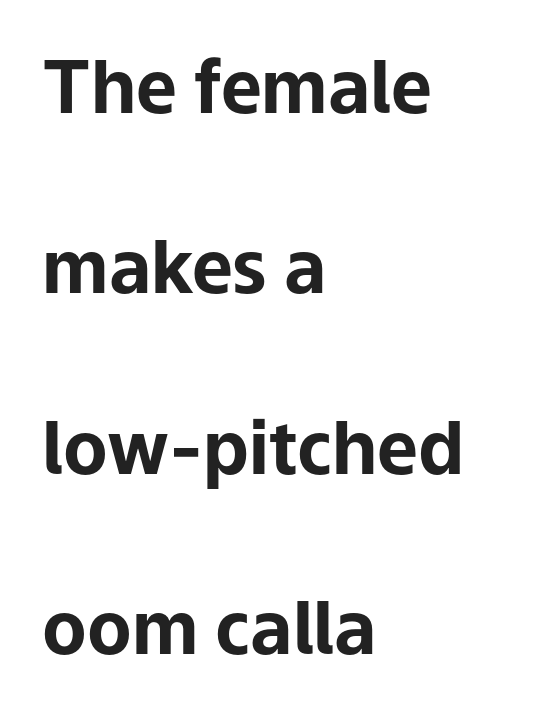
Q: Is the text bold? A: Yes.
Q: Is the text italic (slanted)? A: No, it is upright.
Q: Is the typeface a serif or a sans-serif typeface? A: Sans-serif.
Q: Is the text underlined? A: No.
Q: How is the paragraph aligned? A: Left-aligned.
Q: Is the spacing between letters normal or unusually wide? A: Normal.
Q: Is the spacing between lines tight, normal or loose? A: Loose.
Q: Width (condensed, normal, or wide)? A: Normal.
Q: Stroke contrast? A: Low.
Q: x-height? A: Medium.
Q: Monospaced? A: No.
